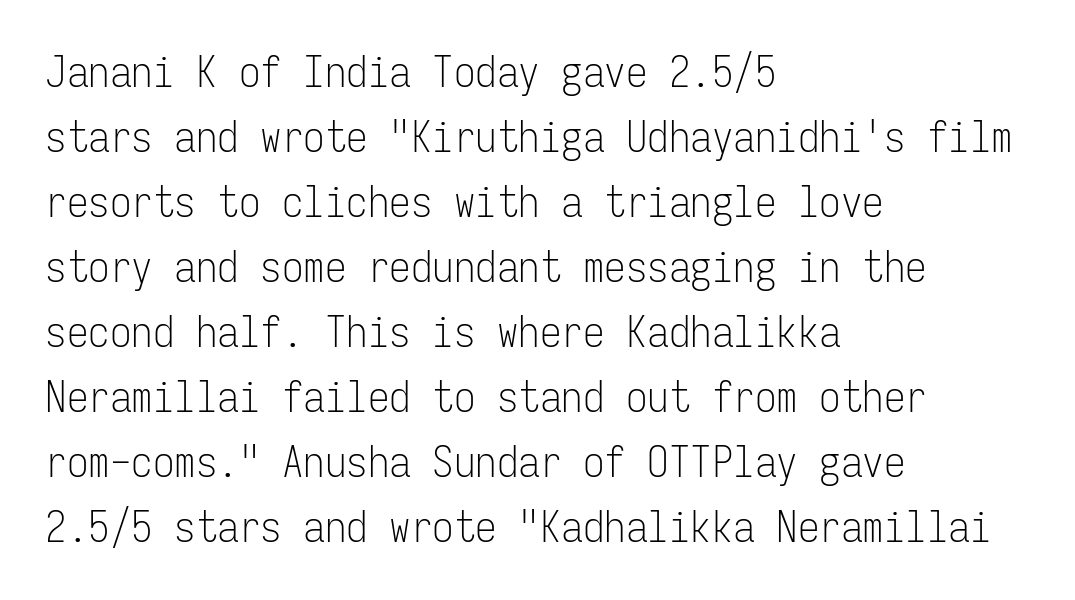
These lines keep a tight, regular rhythm from letter to letter. Heft: none added — not bold. If you drew a ruler down the left edge, every line would touch it. This sample uses a sans-serif face. A typesetter would mark this as roman, not italic.
